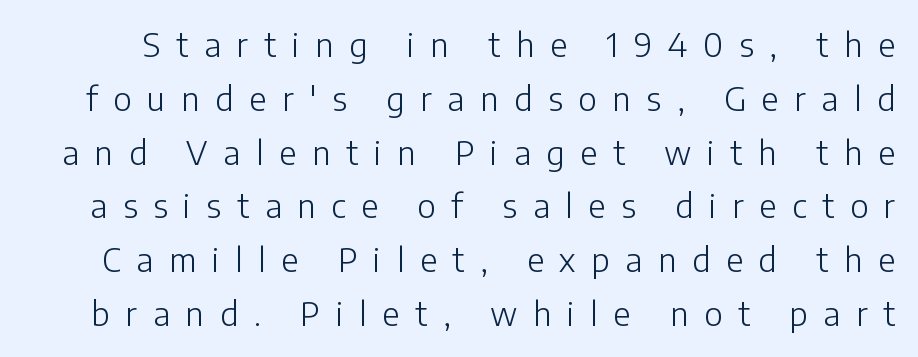
{"serif": "no", "italic": "no", "bold": "no", "weight": "light", "width": "normal", "stroke_contrast": "low", "x_height": "medium", "monospaced": "no", "underline": "no", "line_spacing": "normal", "line_spacing_ratio": 1.63, "letter_spacing": "wide", "letter_spacing_em": 0.48, "glyph_px": 33}
